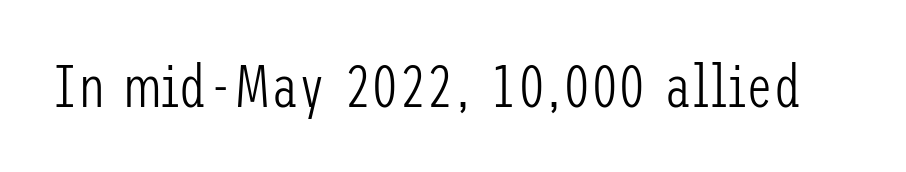
The passage shown is not underscored anywhere. No chunkiness to these letters — they're not bold. The letters carry no serifs — their stems end cleanly without finishing strokes. Italic: no, the glyphs are upright roman. Does extra space separate the letters? No, they use regular spacing.
